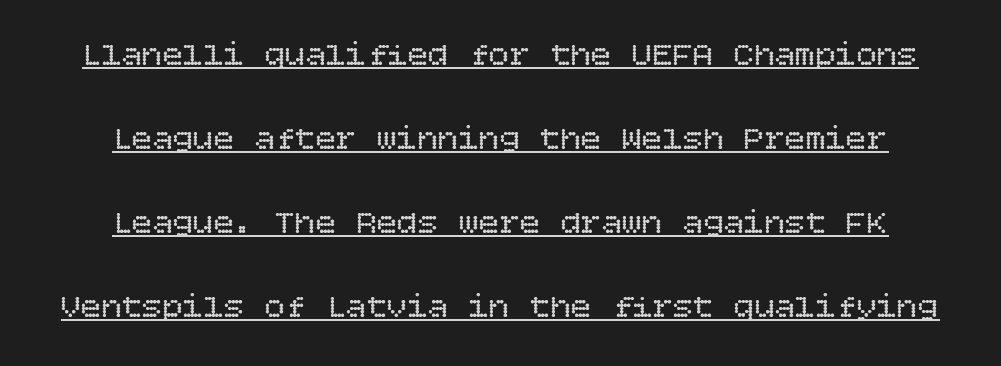
The image shows 34 px regular-weight type, upright; set centered, loose line spacing (2.47x), normal letter spacing, underlined; low stroke contrast and a large x-height.
